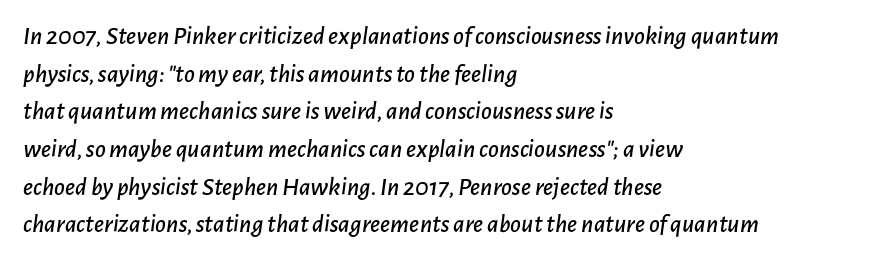
Q: Is the text italic (slanted)? A: Yes, it leans right by about 7 degrees.
Q: Is the text underlined? A: No.
Q: How is the paragraph aligned? A: Left-aligned.
Q: Is the spacing between letters normal or unusually wide? A: Normal.
Q: Is the spacing between lines tight, normal or loose? A: Normal.
